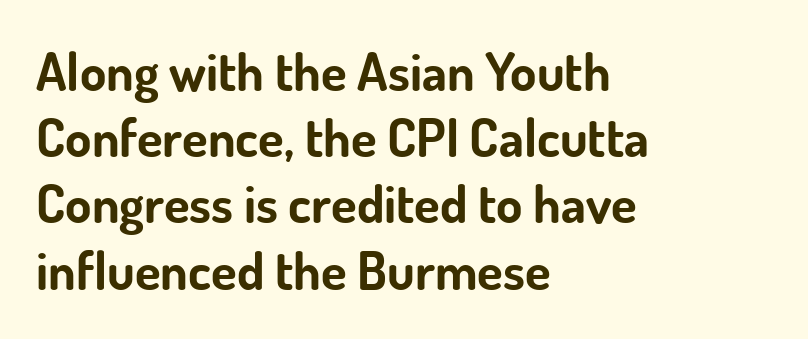
{"serif": "no", "italic": "no", "bold": "yes", "weight": "bold", "width": "normal", "stroke_contrast": "low", "x_height": "small", "monospaced": "no", "underline": "no", "align": "left", "line_spacing": "normal", "line_spacing_ratio": 1.25, "letter_spacing": "normal", "letter_spacing_em": 0.0, "glyph_px": 53}
